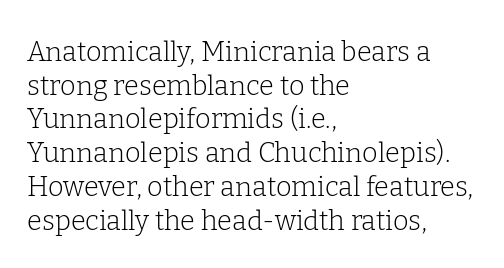
{"italic": "no", "bold": "no", "underline": "no", "align": "left", "line_spacing": "normal", "line_spacing_ratio": 1.25, "letter_spacing": "normal", "letter_spacing_em": 0.0, "glyph_px": 27}
